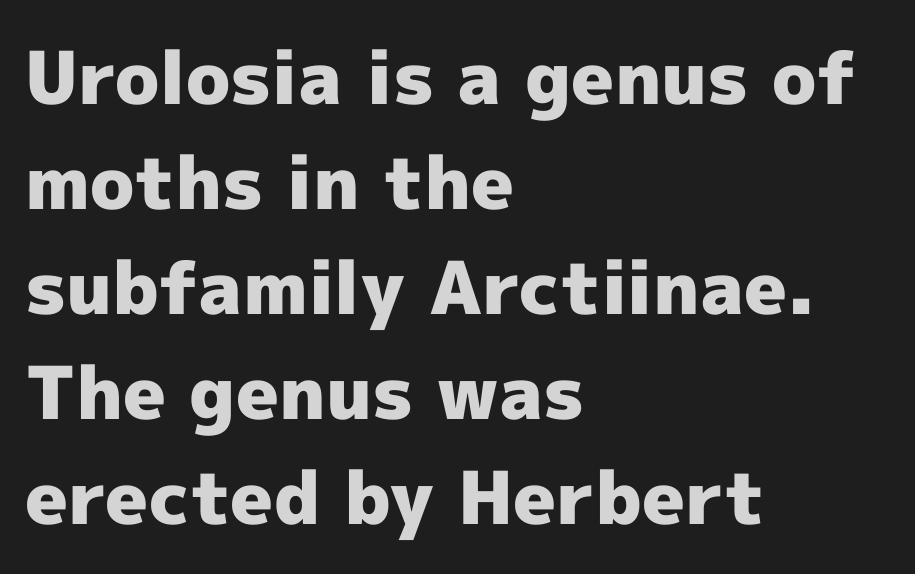
The image shows 73 px heavy sans-serif type, upright; set left-aligned, normal line spacing (1.44x), normal letter spacing, not underlined; a medium x-height.
